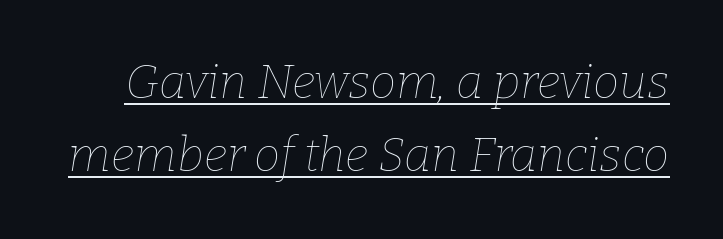
The face looks like a standard text weight, possibly lighter. The sample's only ornament is a line tracing under the words. The specimen reads as italic at a glance. Is this a fixed-width face? No — the glyphs have proportional, varying widths.
